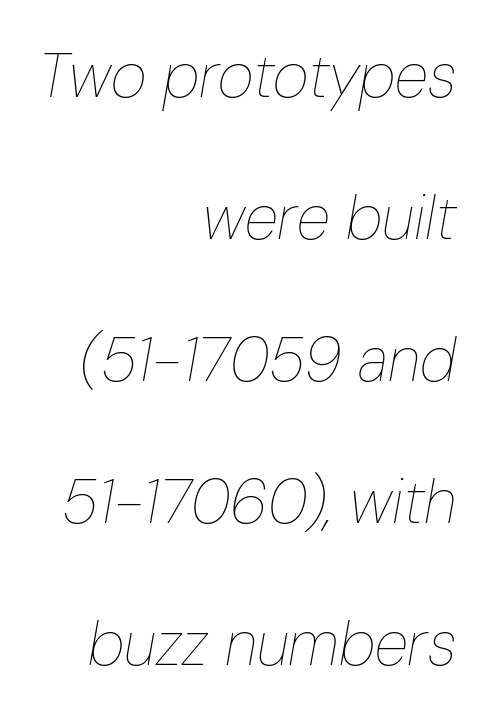
The letters advance in unequal steps, a hallmark of proportional type. Line ends are locked; line starts wander. Emphasis-style slanted type is in use. Lines of text with bare space underneath.
